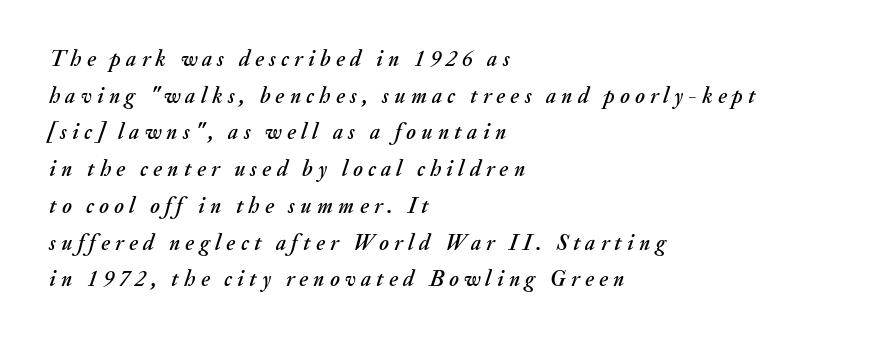
The image shows 22 px text type, italic (leaning right); set left-aligned, normal line spacing (1.67x), unusually wide letter spacing (+0.24 em), not underlined.
